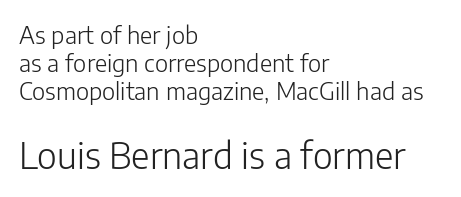
The image shows 36 px light sans-serif type, upright; set left-aligned, line spacing 1.16x, normal letter spacing, not underlined; the second (bottom) block is 1.5x larger; low stroke contrast and a medium x-height.
